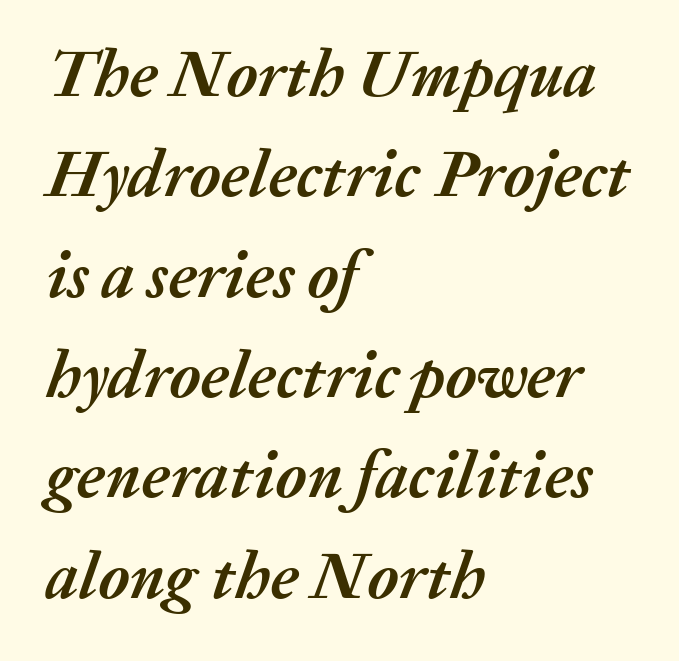
Q: Is the text bold? A: Yes.
Q: Is the text italic (slanted)? A: Yes, it leans right by about 20 degrees.
Q: Is the text underlined? A: No.
Q: How is the paragraph aligned? A: Left-aligned.
Q: Is the spacing between letters normal or unusually wide? A: Normal.
Q: Is the spacing between lines tight, normal or loose? A: Normal.
Q: Width (condensed, normal, or wide)? A: Normal.
Q: Stroke contrast? A: Medium.
Q: x-height? A: Medium.
Q: Monospaced? A: No.
